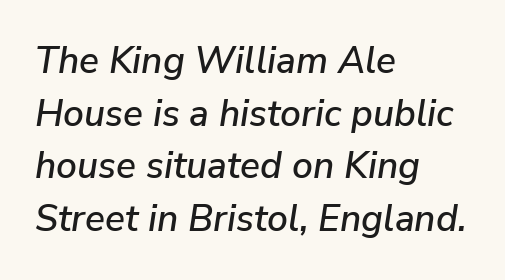
{"italic": "yes", "lean": "right", "slant_degrees": 9, "width": "normal", "stroke_contrast": "low", "x_height": "medium", "monospaced": "no", "underline": "no", "align": "left", "line_spacing": "normal", "line_spacing_ratio": 1.42, "letter_spacing": "normal", "letter_spacing_em": 0.0, "glyph_px": 37}
